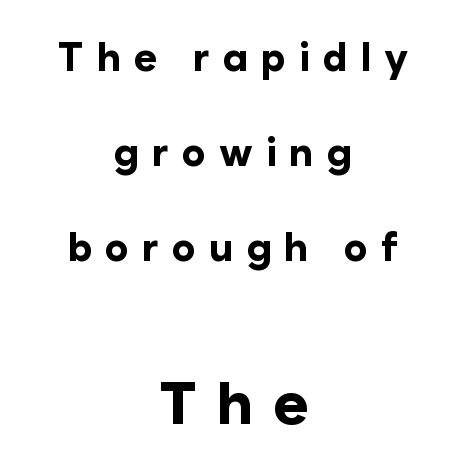
{"serif": "no", "italic": "no", "bold": "yes", "weight": "bold", "width": "normal", "stroke_contrast": "low", "x_height": "medium", "monospaced": "no", "underline": "no", "align": "center", "line_spacing": "loose", "line_spacing_ratio": 2.38, "letter_spacing": "wide", "letter_spacing_em": 0.32, "larger_block": "second", "size_ratio": 1.5, "glyph_px": 60}
